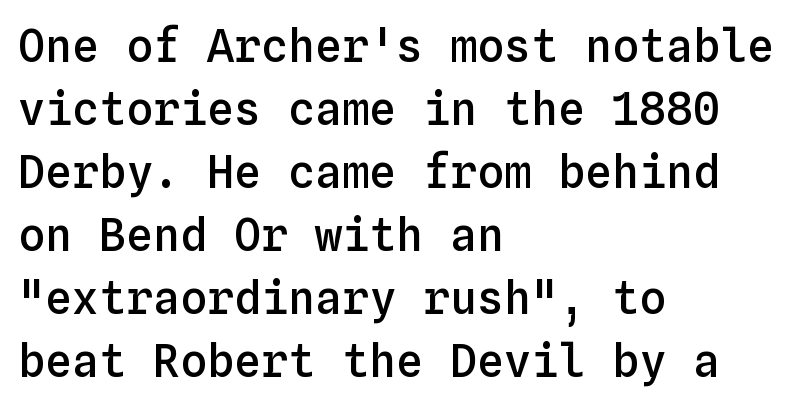
{"italic": "no", "bold": "semi", "weight": "semibold", "width": "normal", "stroke_contrast": "low", "x_height": "medium", "monospaced": "yes", "underline": "no", "align": "left", "line_spacing": "normal", "line_spacing_ratio": 1.4, "letter_spacing": "normal", "letter_spacing_em": 0.0, "glyph_px": 45}
